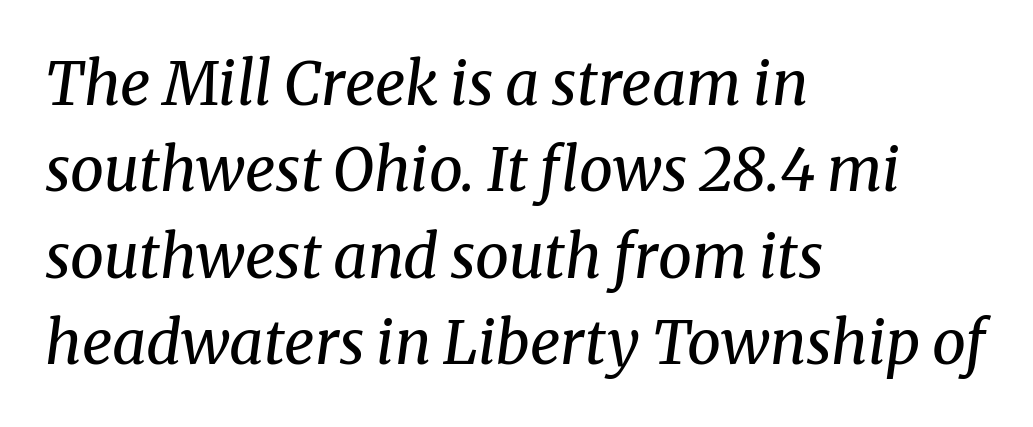
Rendered with sloped, italic letterforms. Each letter's strokes conclude with small projecting serifs. Looks like regular typesetting: each glyph gets only the width it needs. This reads as an unemphasized weight, regular at the heaviest. The foot of each line stays bare and open. The tracking reads as untouched default to a designer's eye.
